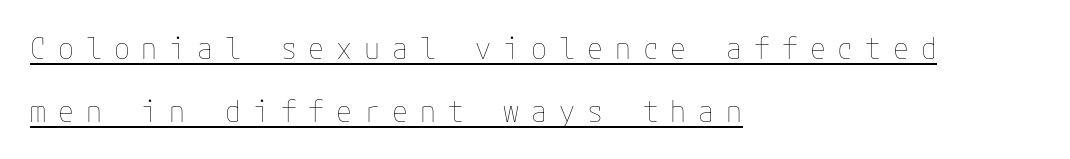
The image shows 29 px thin type, upright; set left-aligned, loose line spacing (2.16x), unusually wide letter spacing (+0.41 em), underlined; low stroke contrast and a medium x-height.
